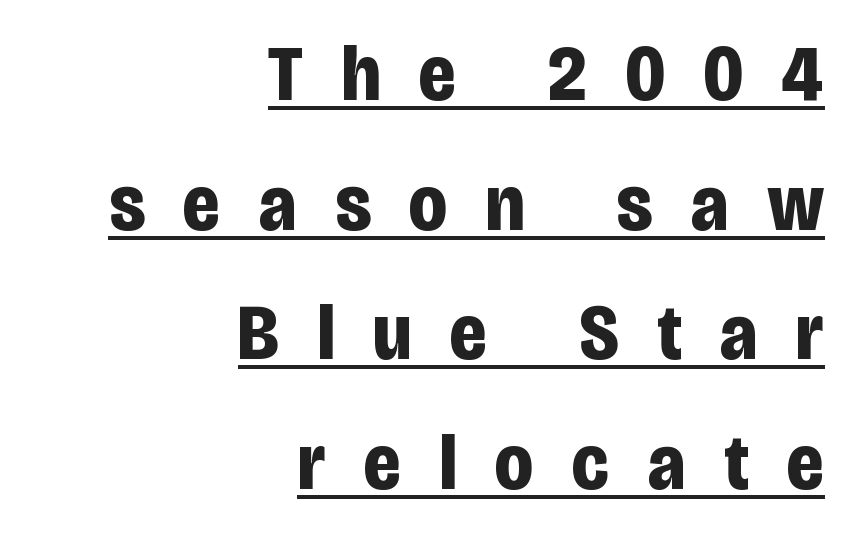
The image shows 79 px bold, condensed sans-serif type, upright; set right-aligned, normal line spacing (1.64x), unusually wide letter spacing (+0.49 em), underlined; low stroke contrast and a large x-height.
